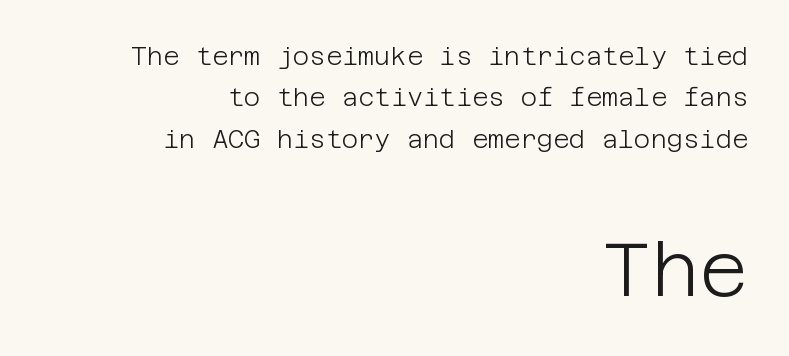
Vertically, the passage feels balanced, rows spaced as you'd expect. The typography opts for an upright posture over an oblique one. The specimen omits any rule beneath the text block's lines. The characters are drawn with everyday or finer stroke widths. The passage shown begins with its smaller block and ends with its larger one.
